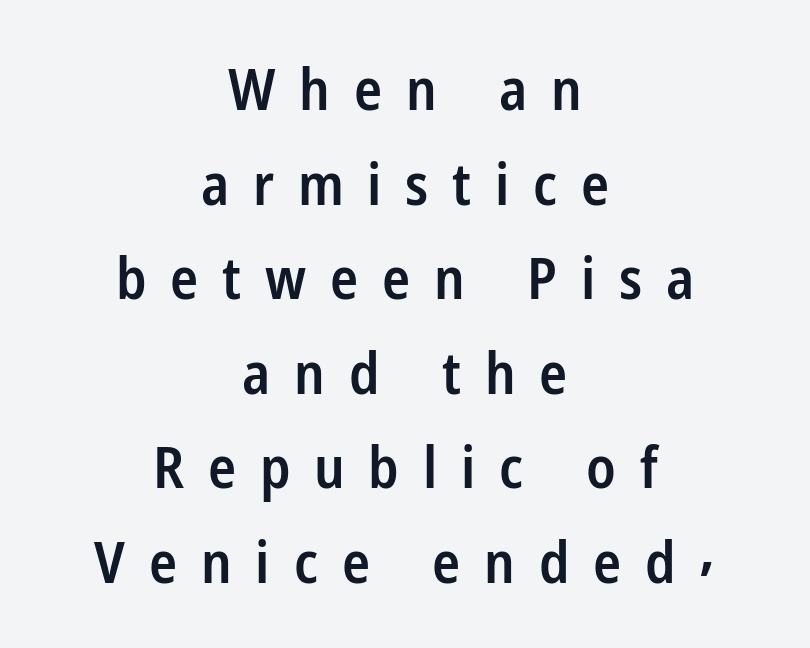
The image shows 58 px semibold, condensed sans-serif type, upright; set centered, normal line spacing (1.63x), unusually wide letter spacing (+0.41 em), not underlined; low stroke contrast and a medium x-height.
